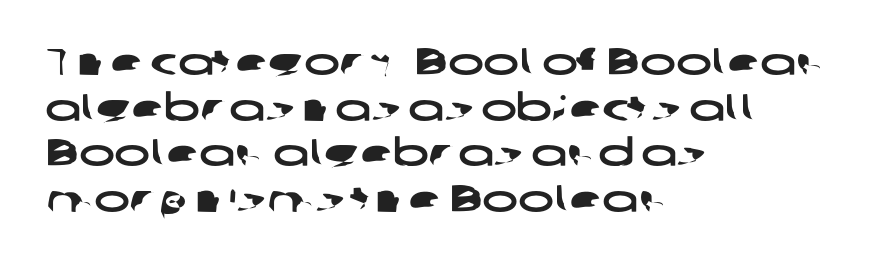
Quick note: underline off. The rag falls on the right side of this text block. Serifs: no, the terminals of the letterforms are clean. Spacing verdict: proportional, widths tailored to each character.
